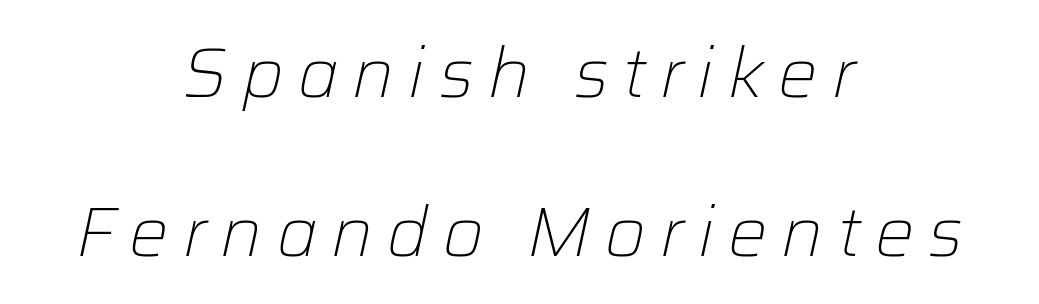
The image shows 70 px light type, italic (leaning right); set centered, loose line spacing (2.27x), unusually wide letter spacing (+0.2 em), not underlined; low stroke contrast and a medium x-height.
